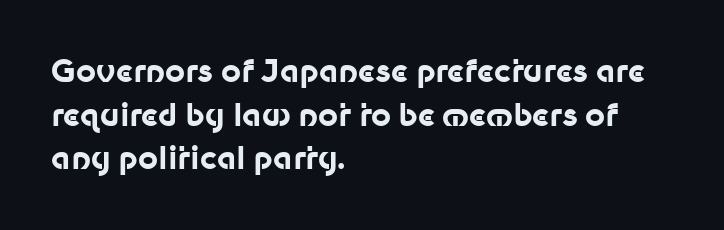
One-word summary of the alignment: left. Bare-footed words on every line. Here the glyphs are tracked normally, forming tight word shapes. A typesetter would call this proportional, since set widths differ per character.
